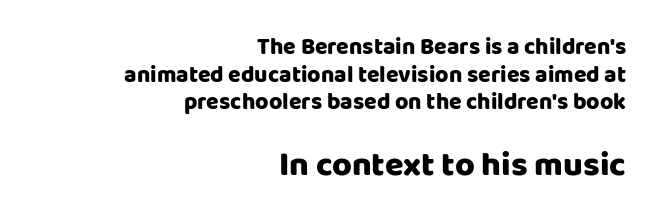
Posture: upright roman. Check under the words: just untouched page. Serif or sans? Sans — the stroke terminals are bare. Compared with a flush-left layout, this one pins lines to the opposite, right side.
